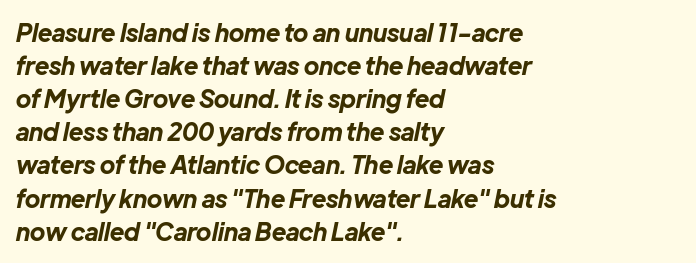
Letters rest on an invisible, unmarked baseline. The lettering tilts uniformly, giving the passage an italic look. Stroke thickness is high; the sample reads as a true bold. One-word summary of the alignment: left. Regarding leading, the lines here are spaced in the standard way.
